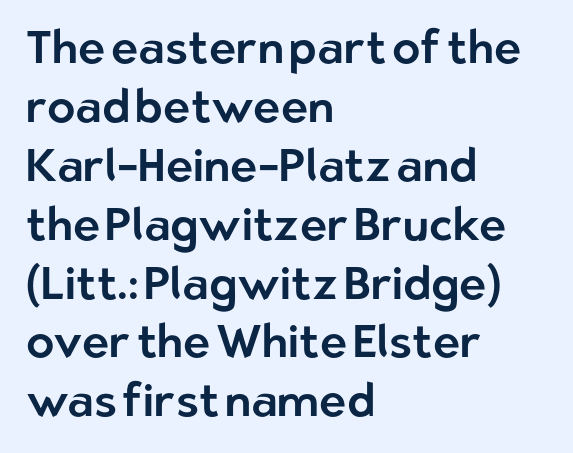
Any mark beneath the type? The region is blank. The rag falls on the right side of this text block. This sample uses plain, unmodified letter spacing. The space between consecutive lines is moderate. The typography opts for an upright posture over an oblique one.
